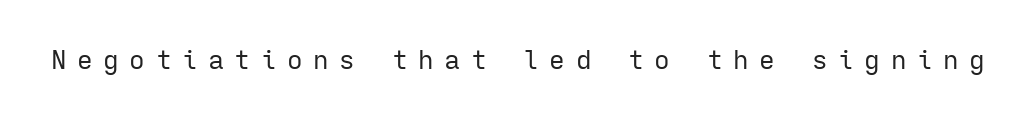
The image shows 26 px text type, upright; set unusually wide letter spacing (+0.41 em), not underlined.
